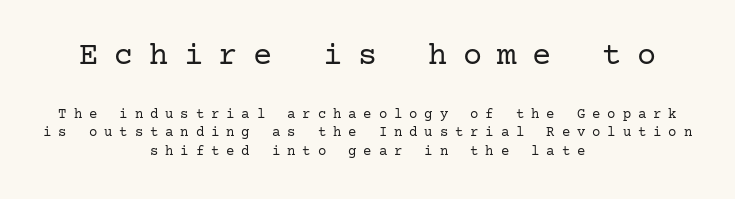
{"serif": "yes", "italic": "no", "bold": "no", "weight": "regular", "width": "normal", "stroke_contrast": "low", "x_height": "medium", "underline": "no", "align": "center", "line_spacing": "normal", "line_spacing_ratio": 1.32, "letter_spacing": "wide", "letter_spacing_em": 0.49, "larger_block": "first", "size_ratio": 2.29, "glyph_px": 32}
